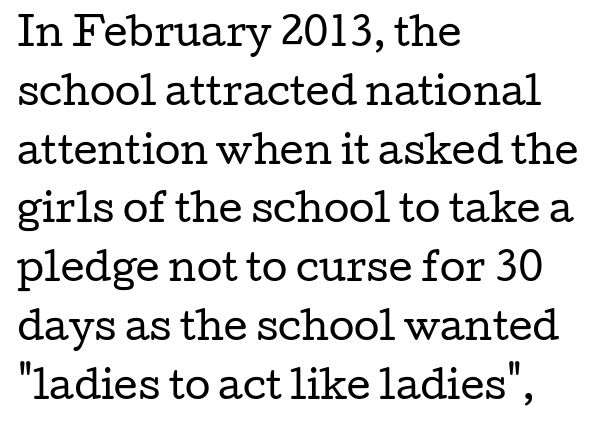
Q: Is the text bold? A: No.
Q: Is the text italic (slanted)? A: No, it is upright.
Q: Is the typeface a serif or a sans-serif typeface? A: Serif.
Q: Is the text underlined? A: No.
Q: How is the paragraph aligned? A: Left-aligned.
Q: Is the spacing between letters normal or unusually wide? A: Normal.
Q: Is the spacing between lines tight, normal or loose? A: Normal.
Q: Width (condensed, normal, or wide)? A: Wide.
Q: Stroke contrast? A: Low.
Q: x-height? A: Medium.
Q: Monospaced? A: No.
